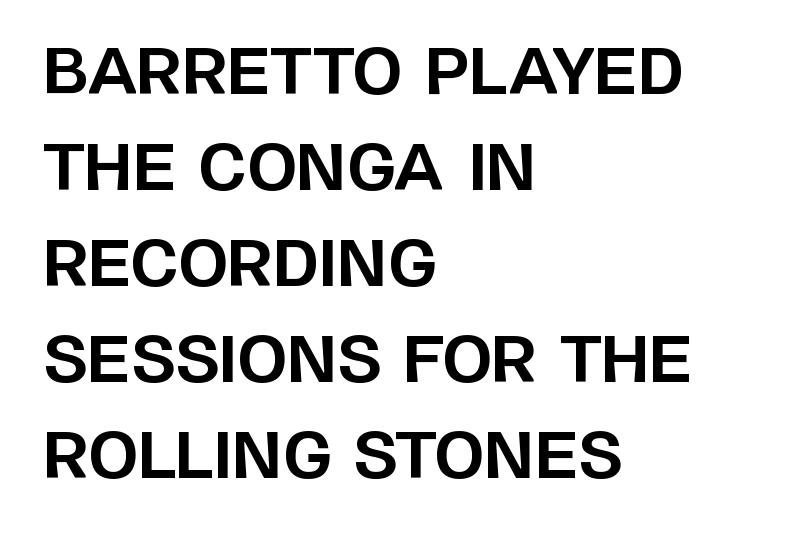
{"serif": "no", "italic": "no", "bold": "yes", "weight": "bold", "width": "normal", "stroke_contrast": "low", "x_height": "large", "monospaced": "no", "underline": "no", "align": "left", "line_spacing": "normal", "line_spacing_ratio": 1.5, "letter_spacing": "normal", "letter_spacing_em": 0.0, "glyph_px": 64}
